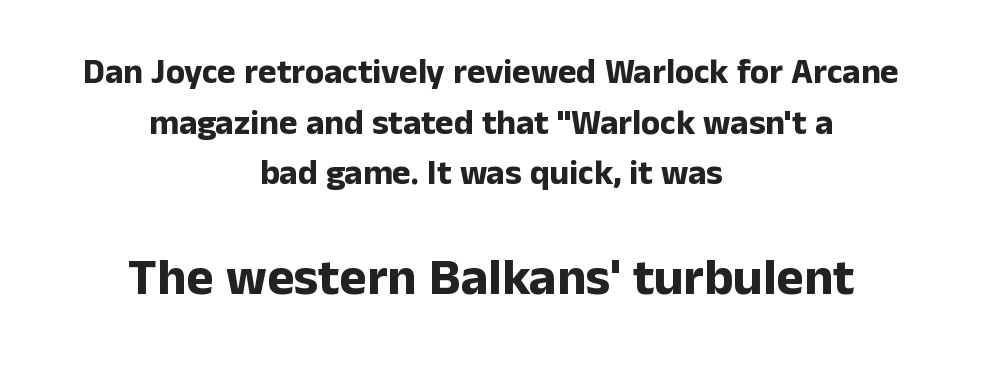
The image shows 52 px bold sans-serif type, upright; set centered, normal line spacing (1.45x), normal letter spacing, not underlined; the second (bottom) block is 1.49x larger; low stroke contrast and a medium x-height.
